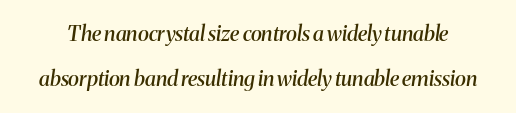
{"italic": "yes", "lean": "right", "slant_degrees": 8, "bold": "semi", "underline": "no", "line_spacing": "loose", "line_spacing_ratio": 2.15, "letter_spacing": "normal", "letter_spacing_em": 0.0, "glyph_px": 21}
